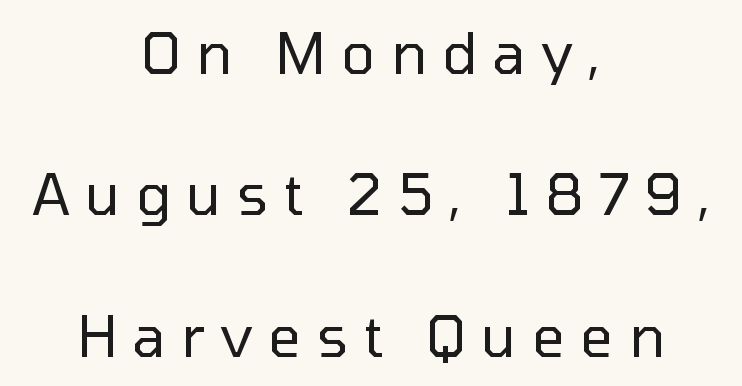
The image shows 57 px regular-weight sans-serif type, upright; set centered, loose line spacing (2.48x), unusually wide letter spacing (+0.27 em), not underlined; low stroke contrast and a medium x-height.
